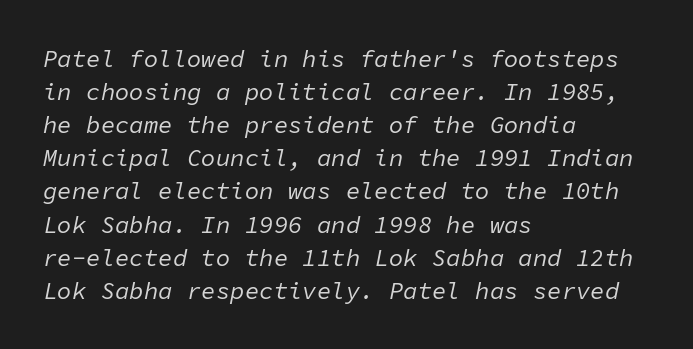
Q: Is the text bold? A: No.
Q: Is the text italic (slanted)? A: Yes, it leans right by about 11 degrees.
Q: Is the text underlined? A: No.
Q: How is the paragraph aligned? A: Left-aligned.
Q: Is the spacing between letters normal or unusually wide? A: Normal.
Q: Is the spacing between lines tight, normal or loose? A: Normal.
